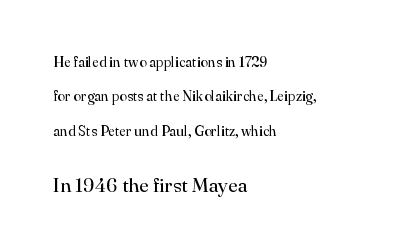
Q: Is the text bold? A: No.
Q: Is the text italic (slanted)? A: No, it is upright.
Q: Is the text underlined? A: No.
Q: How is the paragraph aligned? A: Left-aligned.
Q: Is the spacing between letters normal or unusually wide? A: Normal.
Q: Is the spacing between lines tight, normal or loose? A: Loose.
Q: Which block of text is set in a larger size, the first (top) or the second (bottom)? A: The second (bottom) one.
